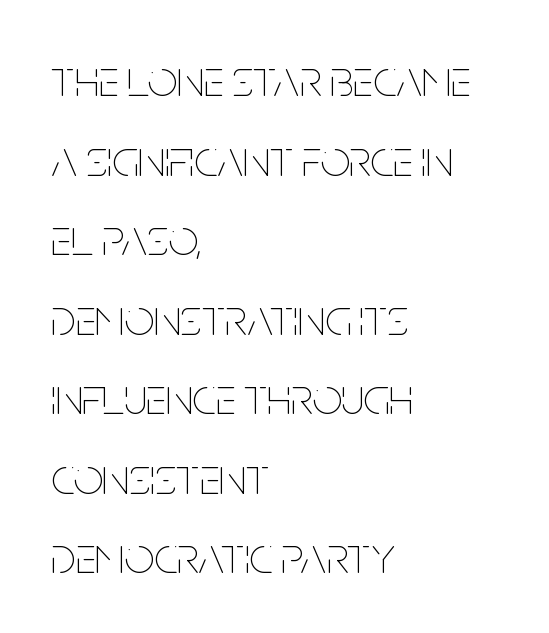
{"italic": "no", "bold": "no", "weight": "thin", "width": "condensed", "stroke_contrast": "low", "x_height": "large", "monospaced": "no", "underline": "no", "align": "left", "line_spacing": "normal", "line_spacing_ratio": 1.53, "letter_spacing": "normal", "letter_spacing_em": 0.0, "glyph_px": 52}
